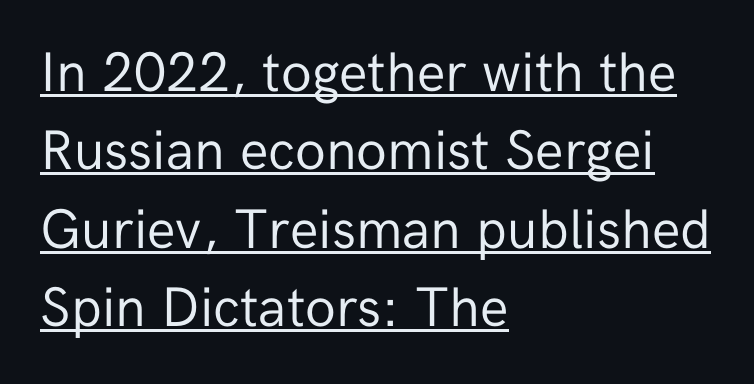
A typesetter would call this leading conventional body-copy spacing. Every word sits above its own underline. A student would call this left alignment; a typographer would say flush left, rag right. Look at the bottom of the vertical strokes: they stop flat, with no serifs. It's the straight-up-and-down kind of type. The passage shown is typed in a proportional face where columns would drift.
